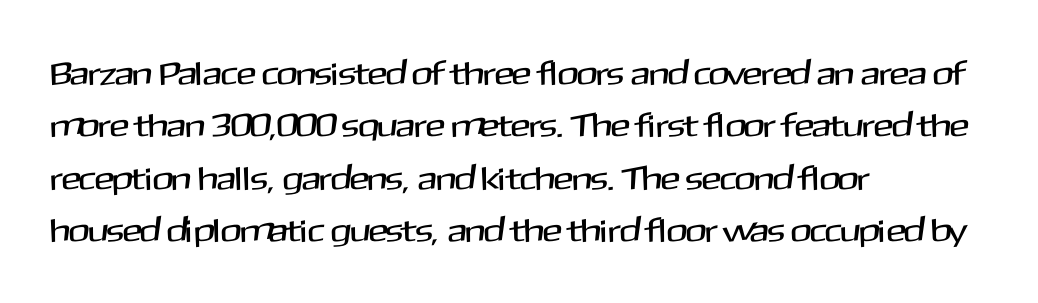
Q: Is the text italic (slanted)? A: No, it is upright.
Q: Is the typeface a serif or a sans-serif typeface? A: Sans-serif.
Q: Is the text underlined? A: No.
Q: How is the paragraph aligned? A: Left-aligned.
Q: Is the spacing between letters normal or unusually wide? A: Normal.
Q: Is the spacing between lines tight, normal or loose? A: Normal.
Q: Width (condensed, normal, or wide)? A: Normal.
Q: Stroke contrast? A: Medium.
Q: x-height? A: Medium.
Q: Monospaced? A: No.
